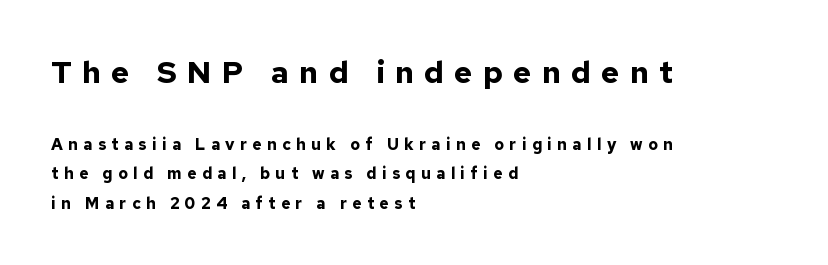
The image shows 31 px bold sans-serif type, upright; set left-aligned, line spacing 1.84x, unusually wide letter spacing (+0.33 em), not underlined; the first (top) block is 1.94x larger; low stroke contrast and a medium x-height.
